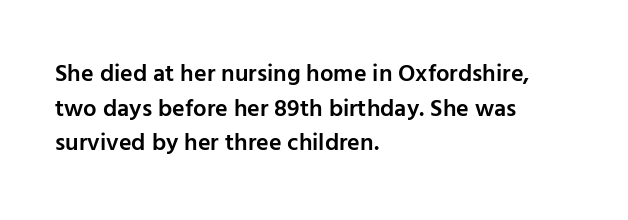
The image shows 24 px text type, upright; set left-aligned, normal line spacing (1.44x), normal letter spacing, not underlined.
